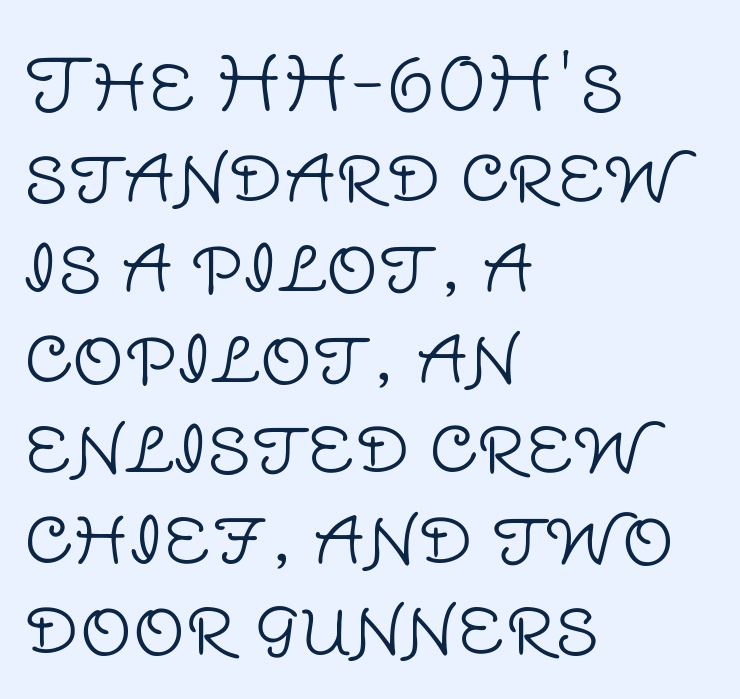
Q: Is the text bold? A: No.
Q: Is the text italic (slanted)? A: Yes.
Q: Is the typeface a serif or a sans-serif typeface? A: Sans-serif.
Q: Is the text underlined? A: No.
Q: How is the paragraph aligned? A: Left-aligned.
Q: Is the spacing between letters normal or unusually wide? A: Normal.
Q: Width (condensed, normal, or wide)? A: Normal.
Q: Stroke contrast? A: Low.
Q: x-height? A: Large.
Q: Monospaced? A: No.
